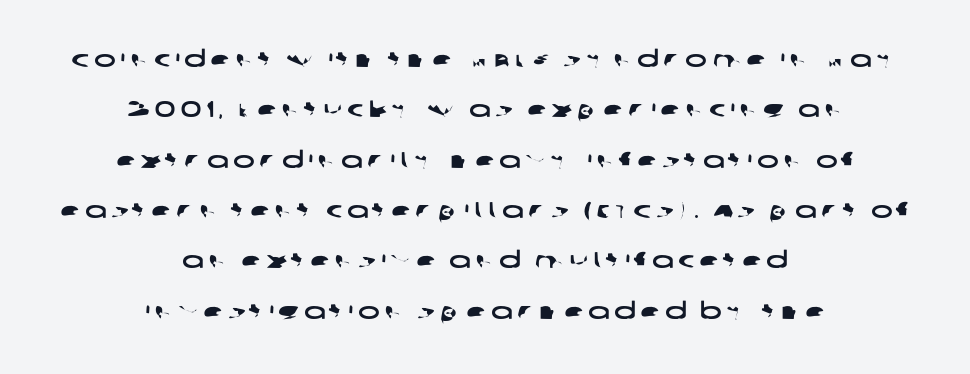
Visually the block forms a symmetrical silhouette, jagged on both flanks. Reading down the column, the eye jumps a long way to each next line. The specimen omits any rule beneath the text block's lines. The passage shown has open, widely tracked lettering throughout.
